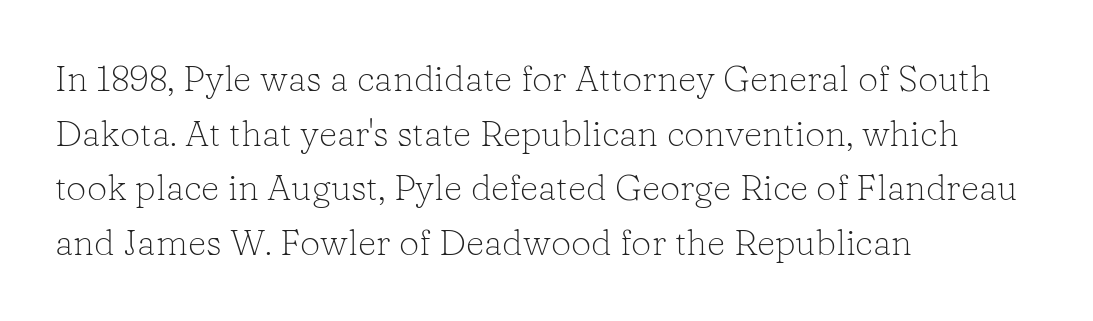
Q: Is the text bold? A: No.
Q: Is the text italic (slanted)? A: No, it is upright.
Q: Is the typeface a serif or a sans-serif typeface? A: Serif.
Q: Is the text underlined? A: No.
Q: How is the paragraph aligned? A: Left-aligned.
Q: Is the spacing between letters normal or unusually wide? A: Normal.
Q: Is the spacing between lines tight, normal or loose? A: Normal.
Q: Width (condensed, normal, or wide)? A: Normal.
Q: Stroke contrast? A: Low.
Q: x-height? A: Medium.
Q: Monospaced? A: No.
